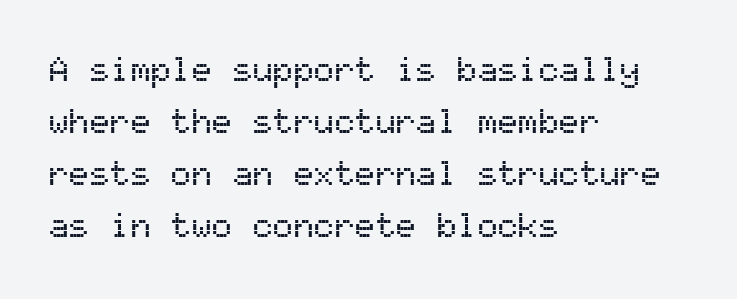
Grotesque or geometric, the face here clearly has no serifs. Think of a typewriter: that constant character pitch is what you see here. Words appear dense and cohesive because spacing is normal. Successive baselines arrive at the customary interval. Alignment: flush left. Quick note: not italic, upright.
